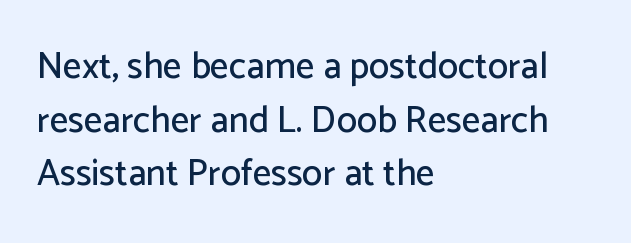
Honestly, the row spacing looks completely unremarkable. These lines are rendered in a variable-pitch font. Nope, not italic — everything's standing straight. Caption: standard tracking, unaltered. Compared with a centered layout, this one pins lines to the left instead. The glyphs in this specimen are sans serif.
